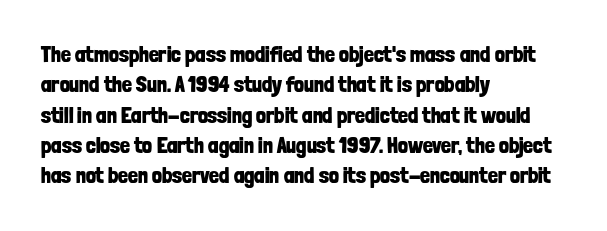
Q: Is the text bold? A: Yes.
Q: Is the text italic (slanted)? A: No, it is upright.
Q: Is the text underlined? A: No.
Q: How is the paragraph aligned? A: Left-aligned.
Q: Is the spacing between letters normal or unusually wide? A: Normal.
Q: Is the spacing between lines tight, normal or loose? A: Normal.
